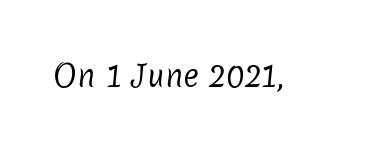
No word sits above an underline. Unbolded letterforms with no extra heft. Note the varied advance widths — an 'i' is clearly narrower than an 'm'. These lines keep a tight, regular rhythm from letter to letter.
